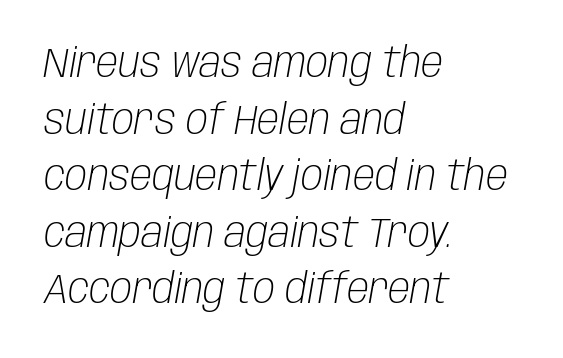
The image shows 41 px light, condensed type, italic (leaning right); set left-aligned, normal line spacing (1.38x), normal letter spacing, not underlined; low stroke contrast and a large x-height.
